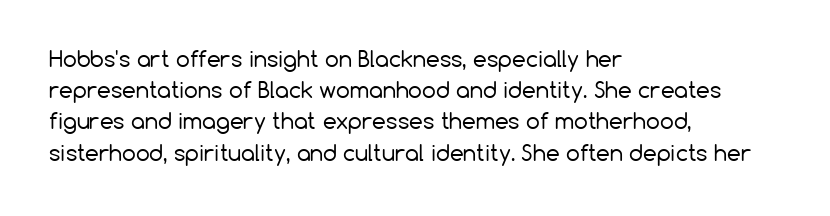
Q: Is the text bold? A: No.
Q: Is the text italic (slanted)? A: No, it is upright.
Q: Is the text underlined? A: No.
Q: How is the paragraph aligned? A: Left-aligned.
Q: Is the spacing between letters normal or unusually wide? A: Normal.
Q: Is the spacing between lines tight, normal or loose? A: Normal.
